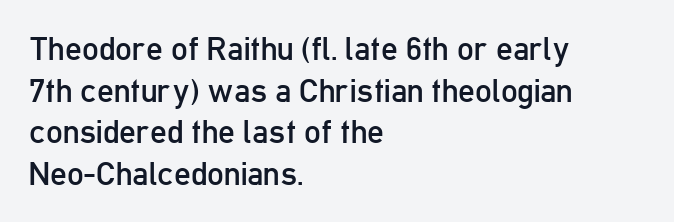
The image shows 33 px regular-weight, condensed sans-serif type, upright; set left-aligned, normal line spacing (1.26x), normal letter spacing, not underlined; low stroke contrast and a medium x-height.
